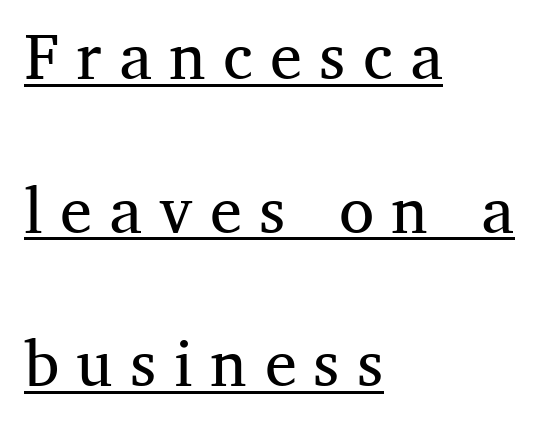
Vertical strokes here are truly vertical. The rendering anchors every line to the left-hand side. The rendering uses natural spacing where letterforms have individual widths. The lettering is marked with a stroke running underneath it. Characters follow at a spacing far wider than the type designer built in.
